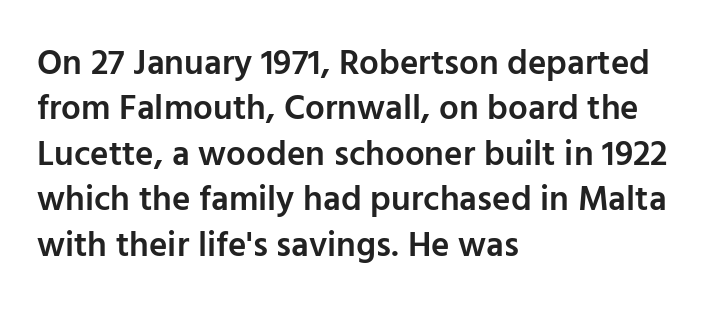
Q: Is the text bold? A: Semi-bold.
Q: Is the text italic (slanted)? A: No, it is upright.
Q: Is the typeface a serif or a sans-serif typeface? A: Sans-serif.
Q: Is the text underlined? A: No.
Q: How is the paragraph aligned? A: Left-aligned.
Q: Is the spacing between letters normal or unusually wide? A: Normal.
Q: Is the spacing between lines tight, normal or loose? A: Normal.
Q: Width (condensed, normal, or wide)? A: Normal.
Q: Stroke contrast? A: Low.
Q: x-height? A: Medium.
Q: Monospaced? A: No.
